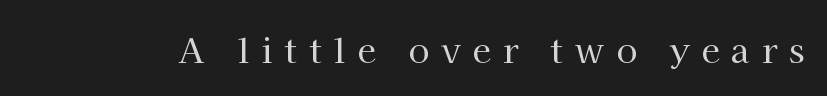
{"serif": "yes", "italic": "no", "bold": "no", "weight": "regular", "width": "normal", "stroke_contrast": "high", "x_height": "medium", "monospaced": "no", "underline": "no", "letter_spacing": "wide", "letter_spacing_em": 0.35, "glyph_px": 34}
